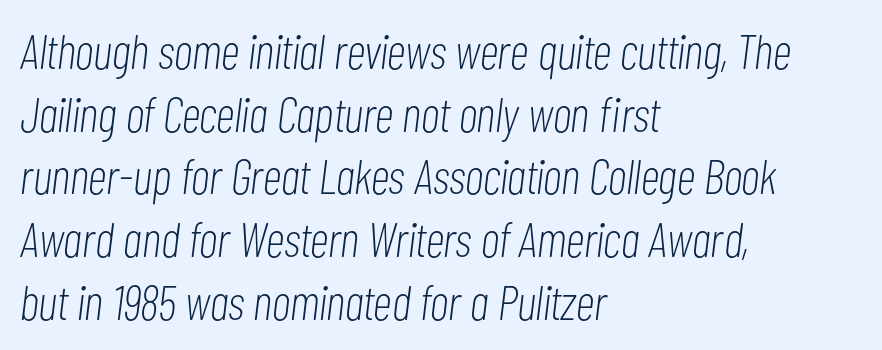
Q: Is the text bold? A: No.
Q: Is the text italic (slanted)? A: Yes, it leans right by about 7 degrees.
Q: Is the text underlined? A: No.
Q: How is the paragraph aligned? A: Left-aligned.
Q: Is the spacing between letters normal or unusually wide? A: Normal.
Q: Is the spacing between lines tight, normal or loose? A: Normal.
Q: Width (condensed, normal, or wide)? A: Condensed.
Q: Stroke contrast? A: Low.
Q: x-height? A: Medium.
Q: Monospaced? A: No.
